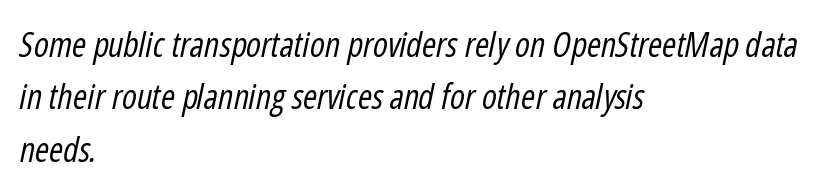
Weight: regular or lighter. Plain, unruled lines of type. The rendering anchors every line to the left-hand side. An italicized treatment has been applied to the whole sample. Words appear dense and cohesive because spacing is normal. Character widths vary here, with narrow letters taking less room than wide ones.
